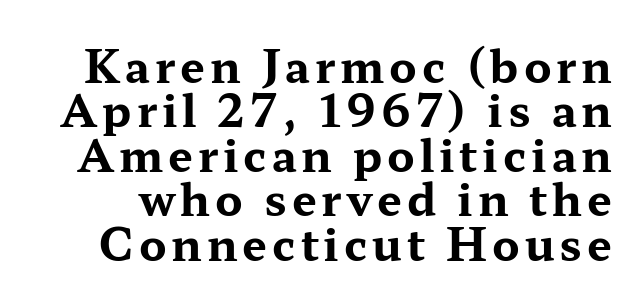
Q: Is the text bold? A: Yes.
Q: Is the text italic (slanted)? A: No, it is upright.
Q: Is the typeface a serif or a sans-serif typeface? A: Serif.
Q: Is the text underlined? A: No.
Q: Is the spacing between lines tight, normal or loose? A: Tight.
Q: Width (condensed, normal, or wide)? A: Wide.
Q: Stroke contrast? A: Medium.
Q: x-height? A: Medium.
Q: Monospaced? A: No.
